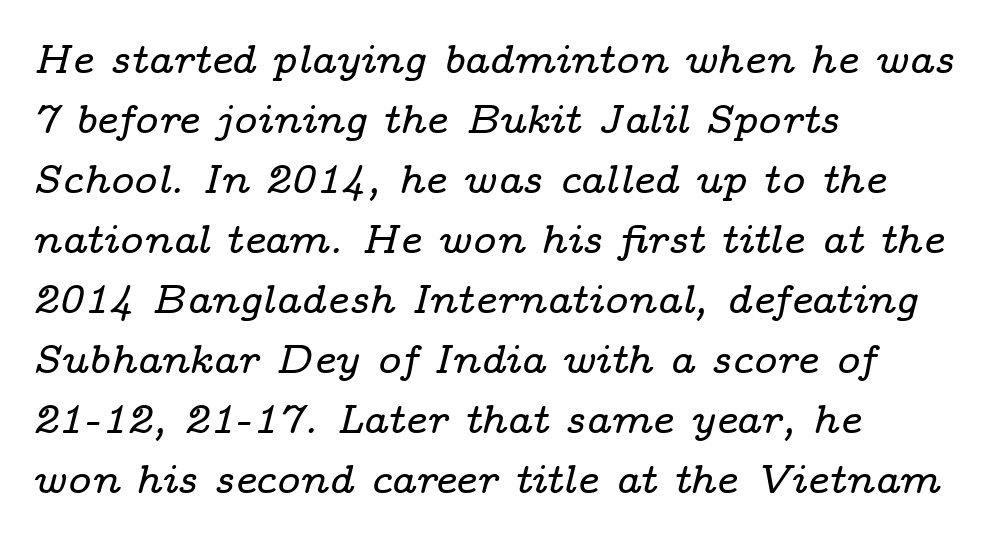
{"serif": "yes", "italic": "yes", "lean": "right", "slant_degrees": 14, "width": "wide", "stroke_contrast": "low", "x_height": "medium", "monospaced": "no", "underline": "no", "align": "left", "line_spacing": "normal", "line_spacing_ratio": 1.5, "letter_spacing": "normal", "letter_spacing_em": 0.0, "glyph_px": 40}
